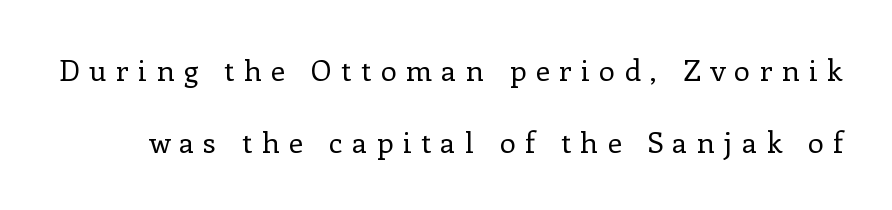
The image shows 29 px regular-weight serif type, upright; set loose line spacing (2.47x), unusually wide letter spacing (+0.32 em), not underlined; low stroke contrast and a medium x-height.
